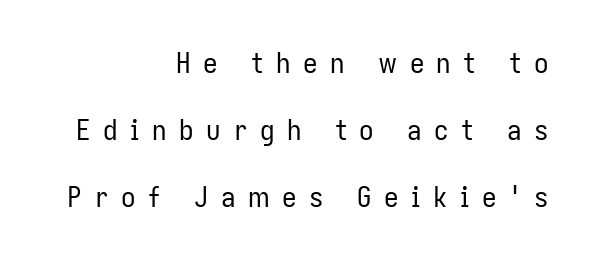
The image shows 29 px regular-weight, condensed sans-serif type, upright; set right-aligned, loose line spacing (2.31x), unusually wide letter spacing (+0.43 em), not underlined; low stroke contrast and a medium x-height.
